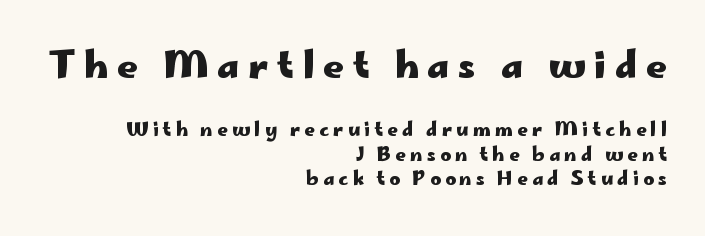
The image shows 36 px heavy, wide sans-serif type, upright; set right-aligned, normal line spacing (1.37x), unusually wide letter spacing (+0.24 em), not underlined; the first (top) block is 2.0x larger; low stroke contrast and a small x-height.
